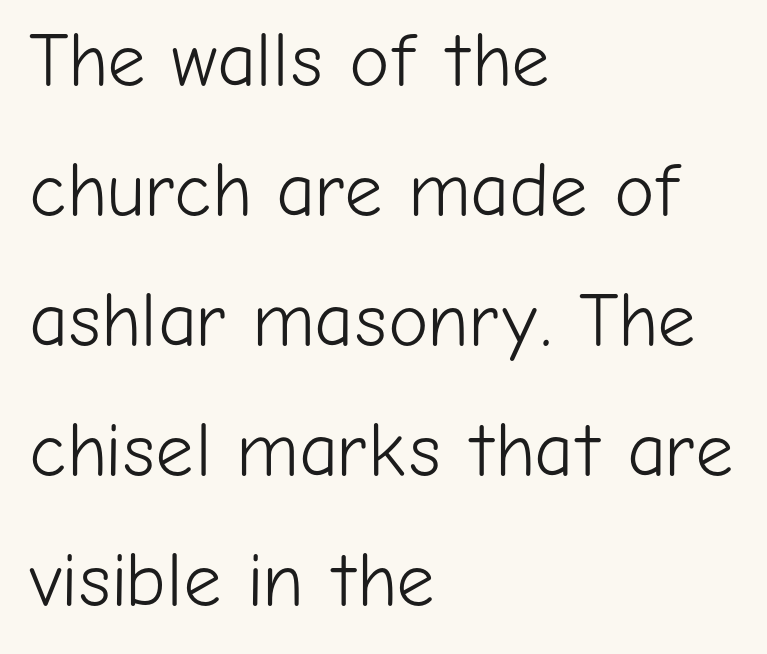
{"serif": "no", "italic": "no", "bold": "no", "weight": "light", "width": "normal", "stroke_contrast": "low", "x_height": "medium", "monospaced": "no", "underline": "no", "align": "left", "line_spacing_ratio": 1.71, "letter_spacing": "normal", "letter_spacing_em": 0.0, "glyph_px": 76}
